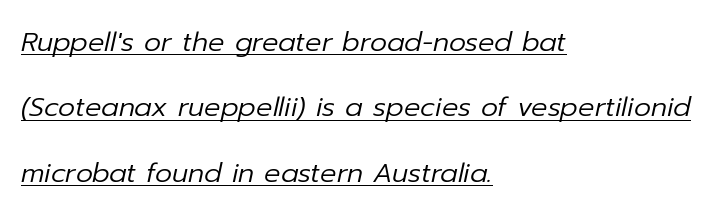
The image shows 27 px text type, italic (leaning right); set left-aligned, loose line spacing (2.42x), normal letter spacing, underlined.
